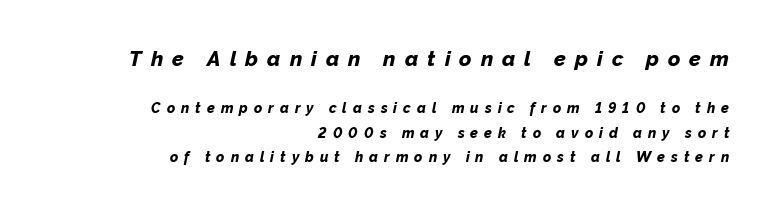
Check the space under the baseline: it is left empty. Alignment: flush right. There is plenty of visible air inserted between adjacent glyphs. Does the lettering tilt? It does — this is italic. The upper block of text is set noticeably larger than the block beneath it. Set as a true bold cut, around the 700 mark.
